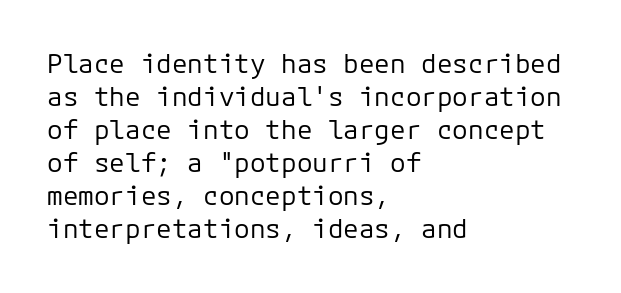
When letters stand straight like this, we call the style roman or upright. These lines sit exactly where default settings would place them. Students, note that the glyphs here touch the page at normal intervals. The passage shown is not bold in any degree. In CSS terms this would be text-align: left. Underlining? Definitely not there.
